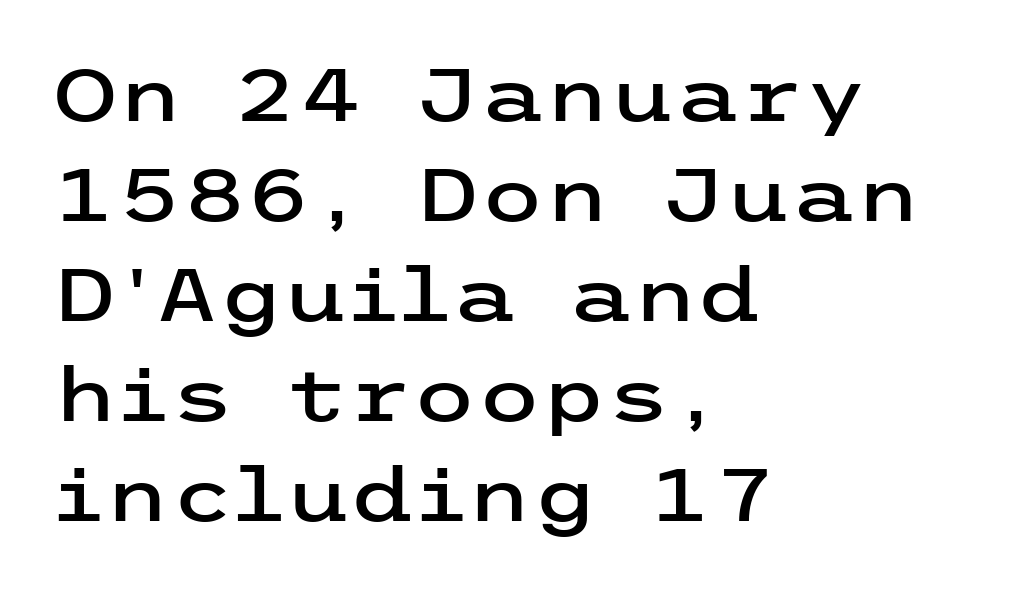
The image shows 74 px wide sans-serif type, upright; set left-aligned, normal line spacing (1.35x), normal letter spacing, not underlined; low stroke contrast and a medium x-height.
